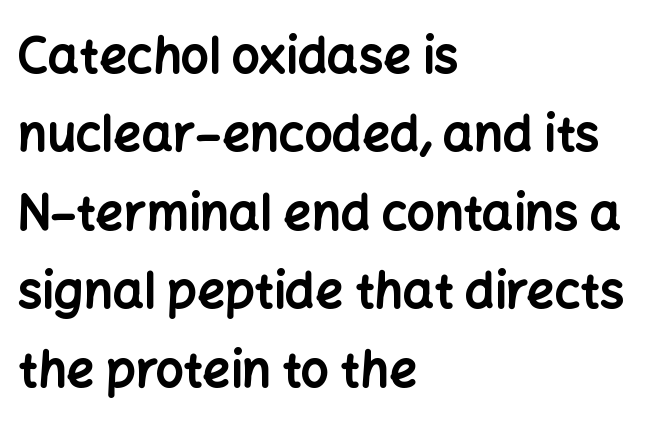
Spacing verdict: proportional, widths tailored to each character. Line starts are locked; line ends wander. Classification — sans serif. A typesetter would call this zero additional tracking.
